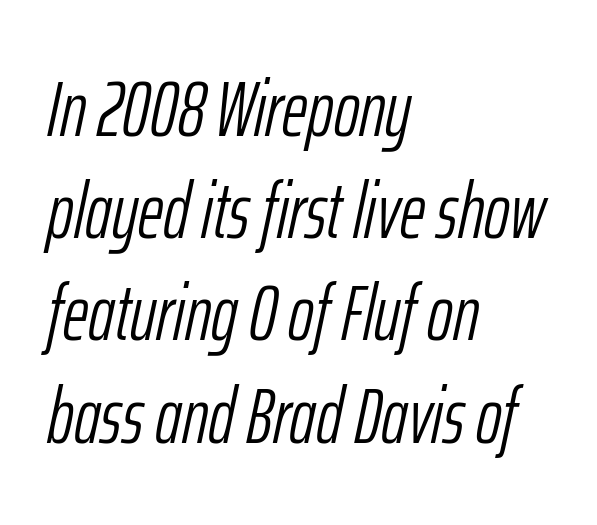
{"italic": "yes", "lean": "right", "slant_degrees": 12, "bold": "no", "weight": "light", "width": "condensed", "stroke_contrast": "low", "x_height": "medium", "monospaced": "no", "underline": "no", "align": "left", "line_spacing": "normal", "line_spacing_ratio": 1.31, "letter_spacing": "normal", "letter_spacing_em": 0.0, "glyph_px": 78}
